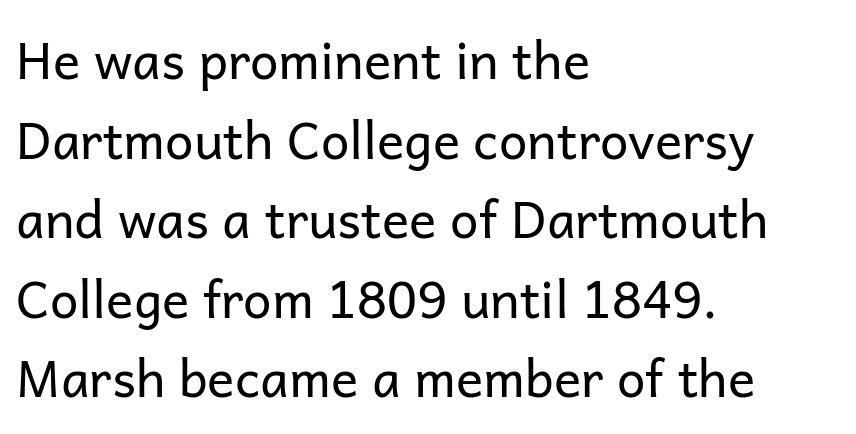
Q: Is the text bold? A: No.
Q: Is the text italic (slanted)? A: No, it is upright.
Q: Is the typeface a serif or a sans-serif typeface? A: Sans-serif.
Q: Is the text underlined? A: No.
Q: How is the paragraph aligned? A: Left-aligned.
Q: Is the spacing between letters normal or unusually wide? A: Normal.
Q: Is the spacing between lines tight, normal or loose? A: Normal.
Q: Width (condensed, normal, or wide)? A: Normal.
Q: Stroke contrast? A: Low.
Q: x-height? A: Medium.
Q: Monospaced? A: No.
